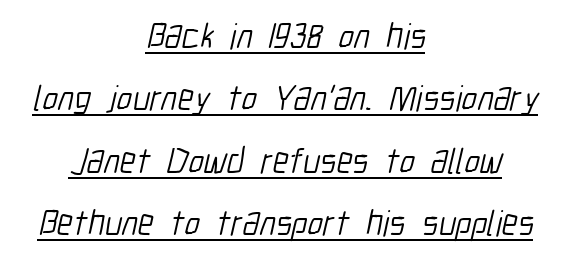
Q: Is the text bold? A: No.
Q: Is the typeface a serif or a sans-serif typeface? A: Sans-serif.
Q: Is the text underlined? A: Yes.
Q: How is the paragraph aligned? A: Centered.
Q: Is the spacing between letters normal or unusually wide? A: Normal.
Q: Width (condensed, normal, or wide)? A: Condensed.
Q: Stroke contrast? A: Low.
Q: x-height? A: Medium.
Q: Monospaced? A: No.
